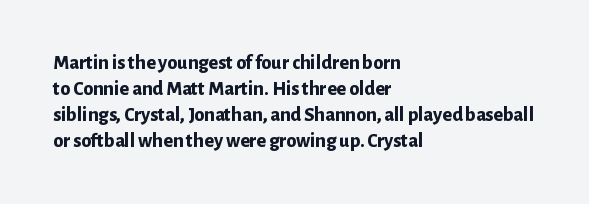
{"italic": "no", "bold": "yes", "underline": "no", "align": "left", "line_spacing": "normal", "line_spacing_ratio": 1.3, "letter_spacing": "normal", "letter_spacing_em": 0.0, "glyph_px": 20}
